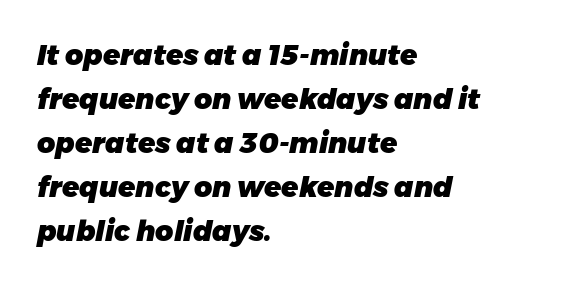
{"italic": "yes", "lean": "right", "slant_degrees": 11, "bold": "yes", "weight": "heavy", "width": "normal", "stroke_contrast": "low", "x_height": "medium", "monospaced": "no", "underline": "no", "align": "left", "line_spacing": "normal", "line_spacing_ratio": 1.57, "letter_spacing": "normal", "letter_spacing_em": 0.0, "glyph_px": 28}
